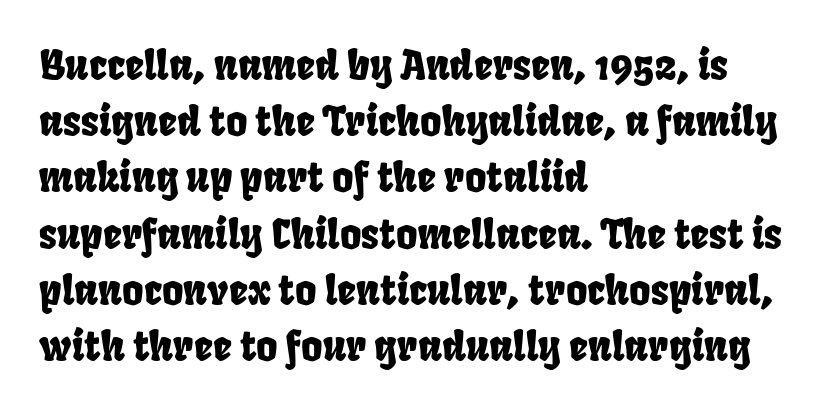
Q: Is the typeface a serif or a sans-serif typeface? A: Sans-serif.
Q: Is the text underlined? A: No.
Q: How is the paragraph aligned? A: Left-aligned.
Q: Is the spacing between letters normal or unusually wide? A: Normal.
Q: Is the spacing between lines tight, normal or loose? A: Normal.
Q: Width (condensed, normal, or wide)? A: Condensed.
Q: Stroke contrast? A: Low.
Q: x-height? A: Large.
Q: Monospaced? A: No.
